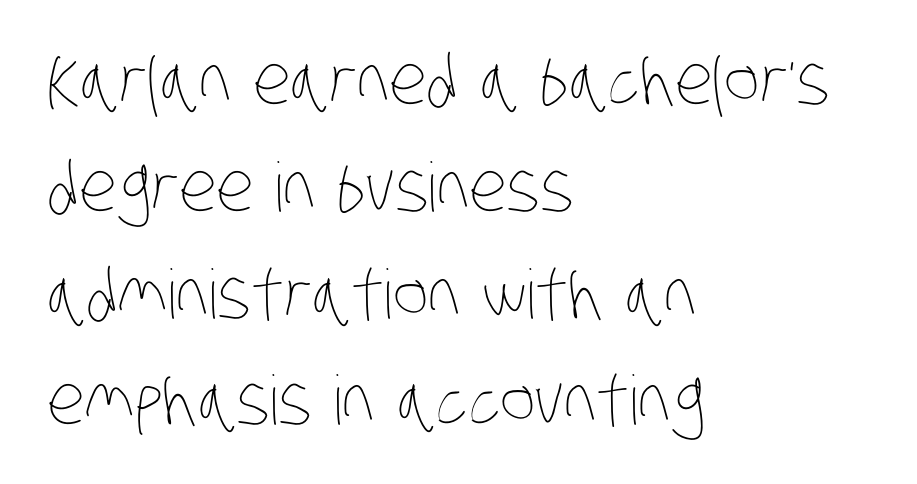
{"bold": "no", "weight": "thin", "width": "condensed", "stroke_contrast": "low", "x_height": "large", "monospaced": "no", "underline": "no", "align": "left", "line_spacing": "normal", "line_spacing_ratio": 1.57, "letter_spacing": "normal", "letter_spacing_em": 0.0, "glyph_px": 68}
